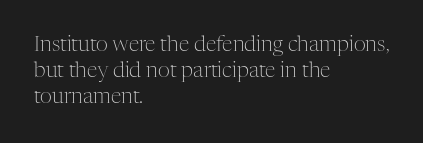
Does extra space separate the letters? No, they use regular spacing. Layout note: lines flush left. The area under the type is left untouched. This reads as an unemphasized weight, regular at the heaviest. This is roman type, the default non-slanted kind. Vertical spacing — default.
